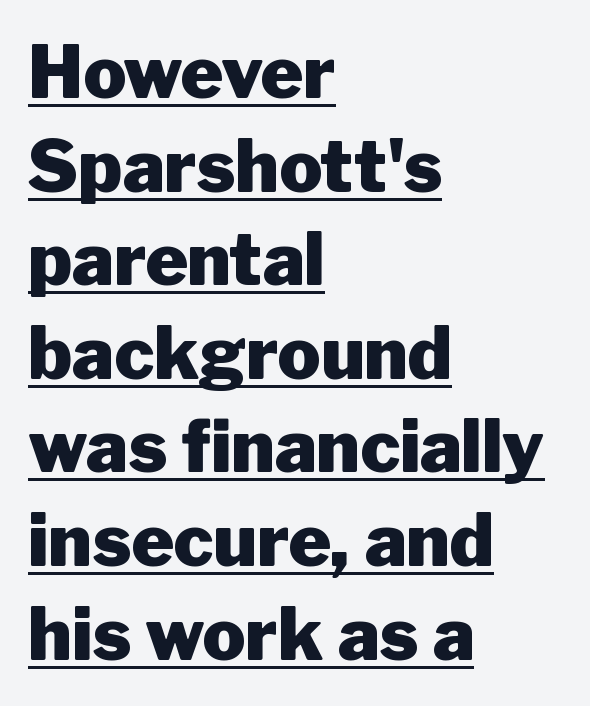
{"serif": "no", "italic": "no", "bold": "yes", "weight": "heavy", "width": "normal", "stroke_contrast": "low", "x_height": "medium", "monospaced": "no", "underline": "yes", "align": "left", "line_spacing": "normal", "line_spacing_ratio": 1.3, "letter_spacing": "normal", "letter_spacing_em": 0.0, "glyph_px": 72}
